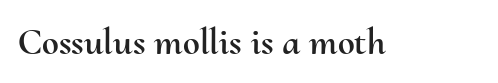
{"italic": "no", "width": "normal", "stroke_contrast": "medium", "x_height": "small", "monospaced": "no", "underline": "no", "letter_spacing": "normal", "letter_spacing_em": 0.0, "glyph_px": 38}
